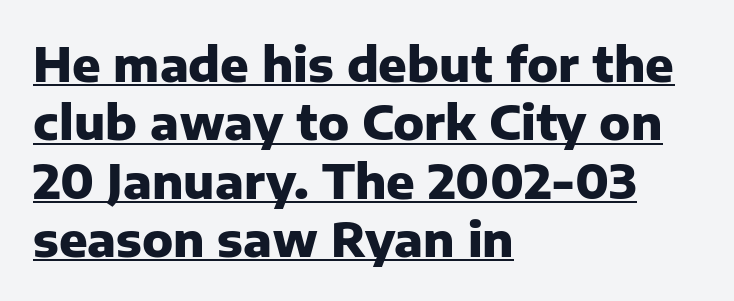
Q: Is the text bold? A: Yes.
Q: Is the text italic (slanted)? A: No, it is upright.
Q: Is the typeface a serif or a sans-serif typeface? A: Sans-serif.
Q: Is the text underlined? A: Yes.
Q: How is the paragraph aligned? A: Left-aligned.
Q: Is the spacing between letters normal or unusually wide? A: Normal.
Q: Width (condensed, normal, or wide)? A: Normal.
Q: Stroke contrast? A: Low.
Q: x-height? A: Medium.
Q: Monospaced? A: No.
